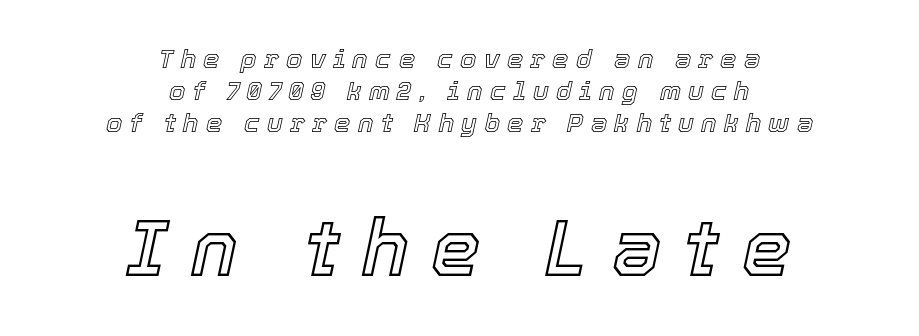
Q: Is the text italic (slanted)? A: Yes, it leans right by about 12 degrees.
Q: Is the text underlined? A: No.
Q: How is the paragraph aligned? A: Centered.
Q: Is the spacing between letters normal or unusually wide? A: Unusually wide.
Q: Which block of text is set in a larger size, the first (top) or the second (bottom)? A: The second (bottom) one.
Q: Width (condensed, normal, or wide)? A: Normal.
Q: x-height? A: Medium.
Q: Monospaced? A: No.
